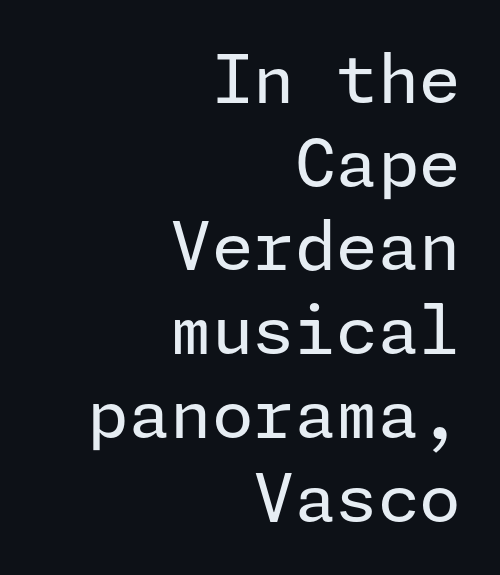
{"serif": "no", "italic": "no", "bold": "no", "weight": "regular", "width": "normal", "stroke_contrast": "low", "x_height": "medium", "underline": "no", "align": "right", "line_spacing": "normal", "line_spacing_ratio": 1.25, "letter_spacing": "normal", "letter_spacing_em": 0.0, "glyph_px": 67}
